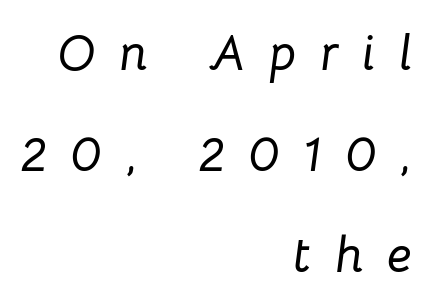
Q: Is the text italic (slanted)? A: Yes, it leans right by about 8 degrees.
Q: Is the text underlined? A: No.
Q: How is the paragraph aligned? A: Right-aligned.
Q: Is the spacing between letters normal or unusually wide? A: Unusually wide.
Q: Is the spacing between lines tight, normal or loose? A: Loose.
Q: Width (condensed, normal, or wide)? A: Normal.
Q: Stroke contrast? A: Low.
Q: x-height? A: Medium.
Q: Monospaced? A: No.
